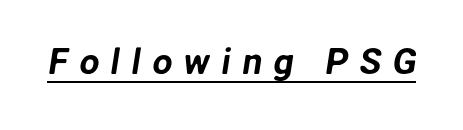
{"serif": "no", "width": "normal", "stroke_contrast": "low", "x_height": "medium", "monospaced": "no", "underline": "yes", "letter_spacing": "wide", "letter_spacing_em": 0.31, "glyph_px": 36}
